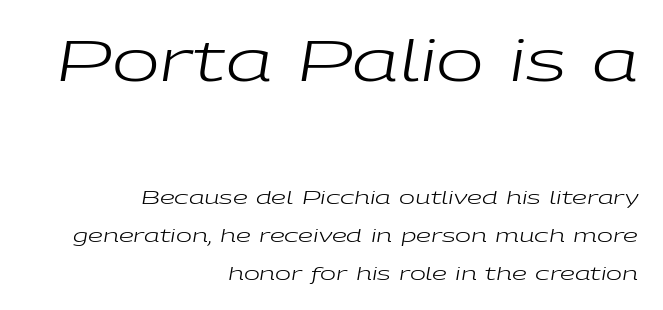
{"italic": "yes", "lean": "right", "slant_degrees": 9, "bold": "no", "weight": "regular", "width": "wide", "stroke_contrast": "low", "x_height": "medium", "monospaced": "no", "underline": "no", "align": "right", "line_spacing": "loose", "line_spacing_ratio": 2.0, "letter_spacing": "normal", "letter_spacing_em": 0.0, "larger_block": "first", "size_ratio": 3.0, "glyph_px": 57}
